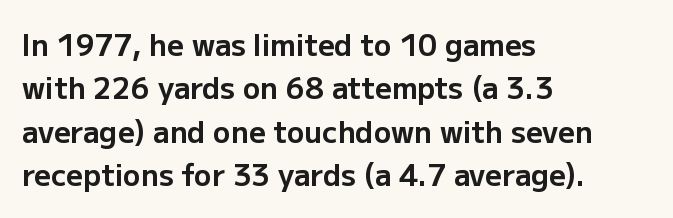
{"serif": "no", "italic": "no", "bold": "yes", "weight": "bold", "width": "normal", "stroke_contrast": "low", "x_height": "medium", "monospaced": "no", "underline": "no", "align": "left", "line_spacing": "normal", "line_spacing_ratio": 1.5, "letter_spacing": "normal", "letter_spacing_em": 0.0, "glyph_px": 29}
